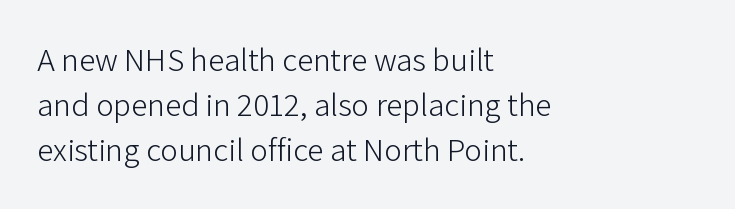
The image shows 33 px light sans-serif type, upright; set left-aligned, normal line spacing (1.37x), normal letter spacing, not underlined; low stroke contrast and a medium x-height.
